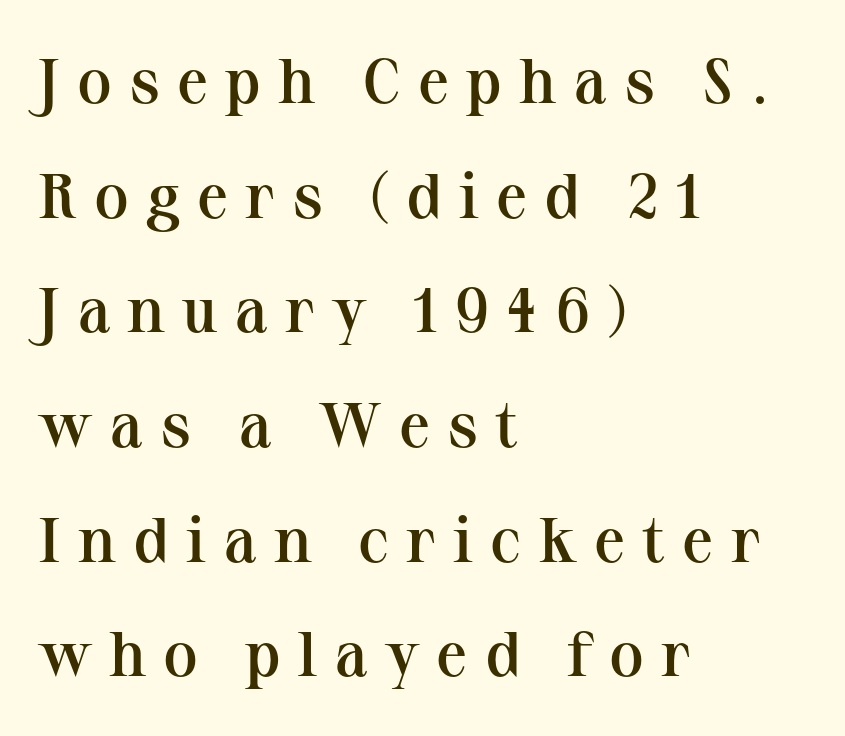
The image shows 63 px semibold serif type, upright; set left-aligned, line spacing 1.82x, unusually wide letter spacing (+0.27 em), not underlined; medium stroke contrast and a medium x-height.
